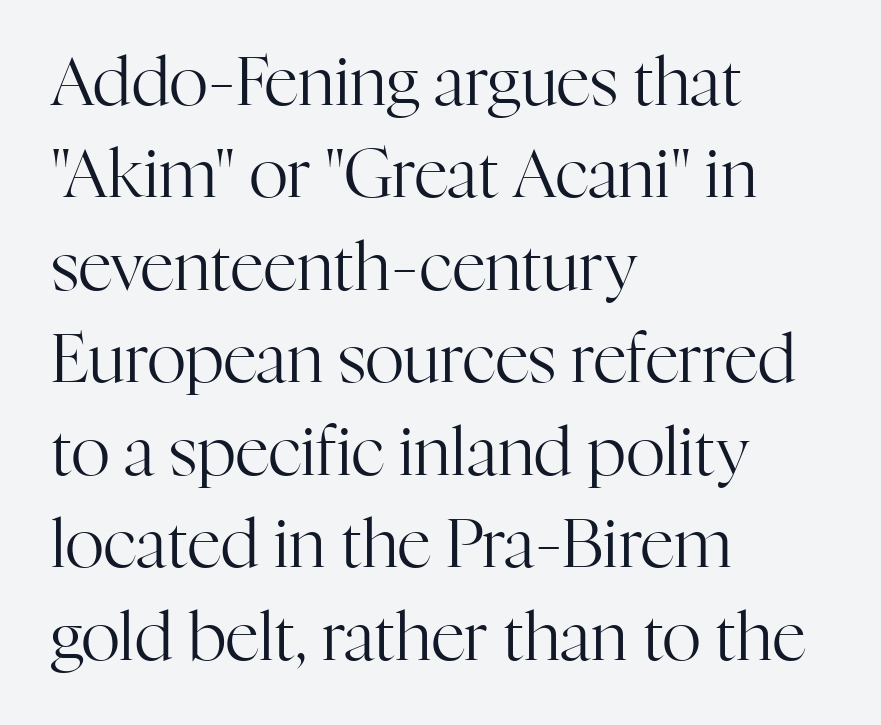
The letters stand upright; this is a roman face. Lines of text with bare space underneath. The paragraph has a hard left edge and a soft right edge. These lines sit exactly where default settings would place them. Tracking here is standard; glyphs follow each other at the usual distance. The weight would be labelled regular, book, light, or lighter still.
